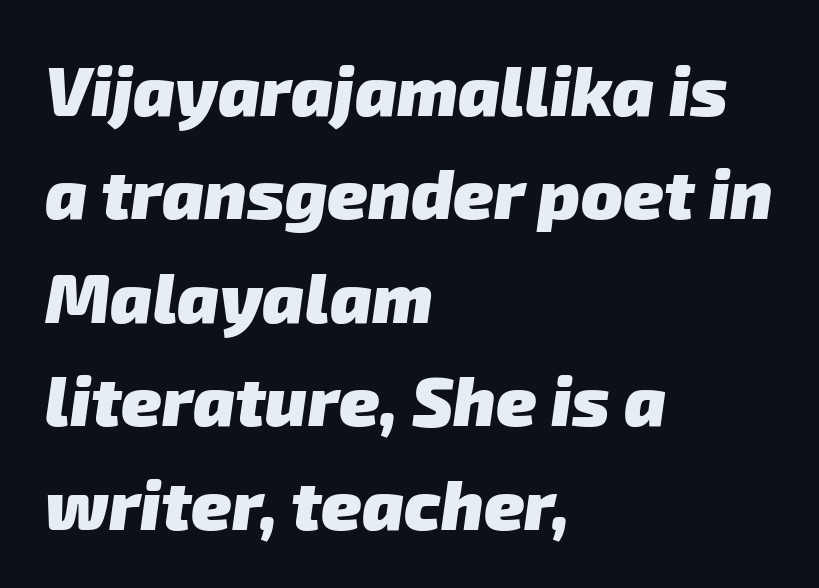
Q: Is the text bold? A: Yes.
Q: Is the typeface a serif or a sans-serif typeface? A: Sans-serif.
Q: Is the text underlined? A: No.
Q: How is the paragraph aligned? A: Left-aligned.
Q: Is the spacing between letters normal or unusually wide? A: Normal.
Q: Is the spacing between lines tight, normal or loose? A: Normal.
Q: Width (condensed, normal, or wide)? A: Normal.
Q: Stroke contrast? A: Low.
Q: x-height? A: Medium.
Q: Monospaced? A: No.
